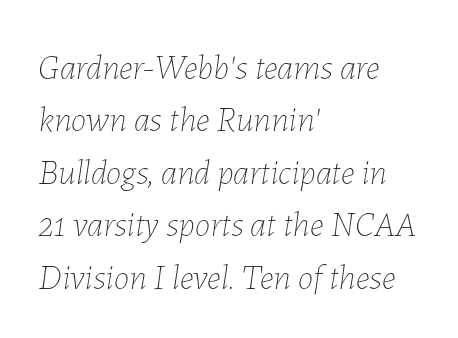
Q: Is the text bold? A: No.
Q: Is the text italic (slanted)? A: Yes, it leans right by about 7 degrees.
Q: Is the text underlined? A: No.
Q: How is the paragraph aligned? A: Left-aligned.
Q: Is the spacing between letters normal or unusually wide? A: Normal.
Q: Is the spacing between lines tight, normal or loose? A: Normal.
Q: Width (condensed, normal, or wide)? A: Normal.
Q: Stroke contrast? A: Low.
Q: x-height? A: Medium.
Q: Monospaced? A: No.
